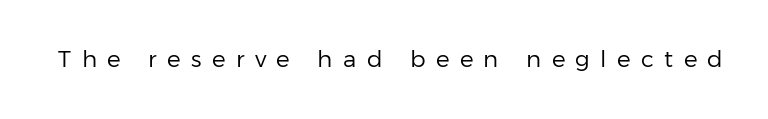
The specimen omits any rule beneath the text block's lines. The letters stand upright; this is a roman face. The cut favours lightness, reaching ordinary text weight at its darkest. The face used here is rendered with a markedly widened letterfit.
